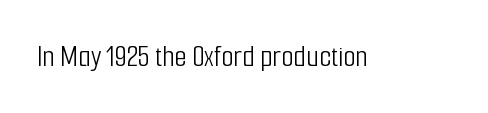
Q: Is the text bold? A: No.
Q: Is the text italic (slanted)? A: No, it is upright.
Q: Is the typeface a serif or a sans-serif typeface? A: Sans-serif.
Q: Is the text underlined? A: No.
Q: Is the spacing between letters normal or unusually wide? A: Normal.
Q: Width (condensed, normal, or wide)? A: Condensed.
Q: Stroke contrast? A: Low.
Q: x-height? A: Medium.
Q: Monospaced? A: No.
